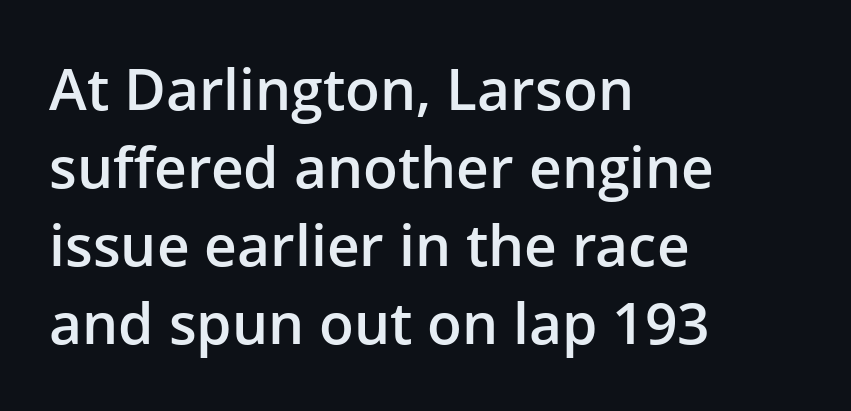
Decoration check: the copy has no underline. Nothing sits at the stroke ends, so this counts as sans-serif. Each letter keeps its own natural width here, so spacing adapts to shape. This is roman type, the default non-slanted kind. Nothing unusual about the tracking: characters are spaced as the font intends.
